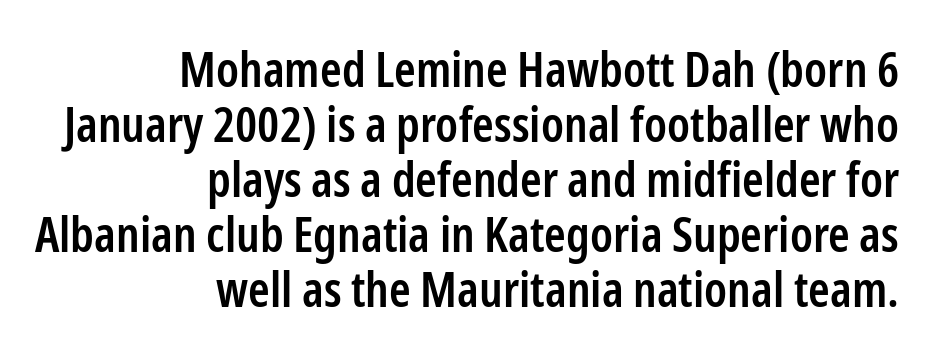
Q: Is the text bold? A: Semi-bold.
Q: Is the text italic (slanted)? A: No, it is upright.
Q: Is the typeface a serif or a sans-serif typeface? A: Sans-serif.
Q: Is the text underlined? A: No.
Q: How is the paragraph aligned? A: Right-aligned.
Q: Is the spacing between letters normal or unusually wide? A: Normal.
Q: Is the spacing between lines tight, normal or loose? A: Tight.
Q: Width (condensed, normal, or wide)? A: Condensed.
Q: Stroke contrast? A: Low.
Q: x-height? A: Medium.
Q: Monospaced? A: No.
